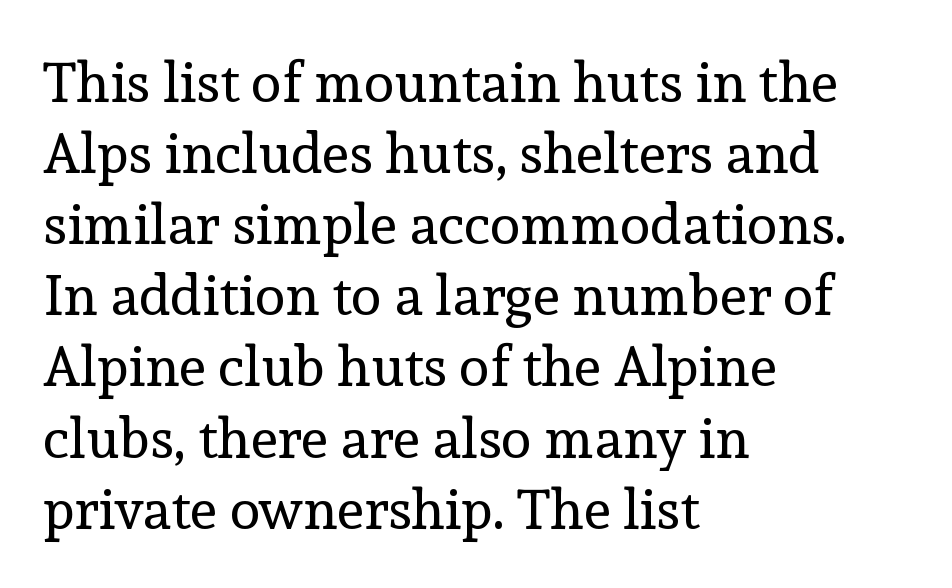
Q: Is the text bold? A: No.
Q: Is the text italic (slanted)? A: No, it is upright.
Q: Is the typeface a serif or a sans-serif typeface? A: Serif.
Q: Is the text underlined? A: No.
Q: How is the paragraph aligned? A: Left-aligned.
Q: Is the spacing between letters normal or unusually wide? A: Normal.
Q: Is the spacing between lines tight, normal or loose? A: Normal.
Q: Width (condensed, normal, or wide)? A: Normal.
Q: x-height? A: Medium.
Q: Monospaced? A: No.
